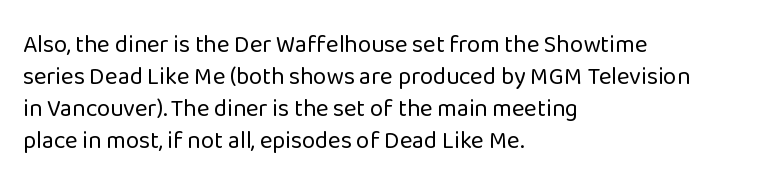
A bare baseline throughout the passage. Does the lettering tilt? It doesn't — this is upright. Leftover space on each line is placed entirely after the last word. Regarding leading, the lines here are spaced in the standard way. Inter-character spacing is left at the font's built-in metrics. Compared with a typical body face, this is equally light or lighter still.
